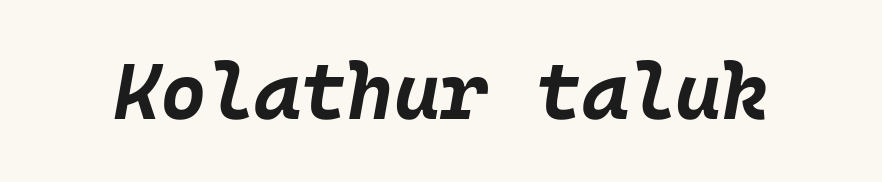
The image shows 80 px bold type, italic (leaning right); set normal letter spacing, not underlined; low stroke contrast and a large x-height.
